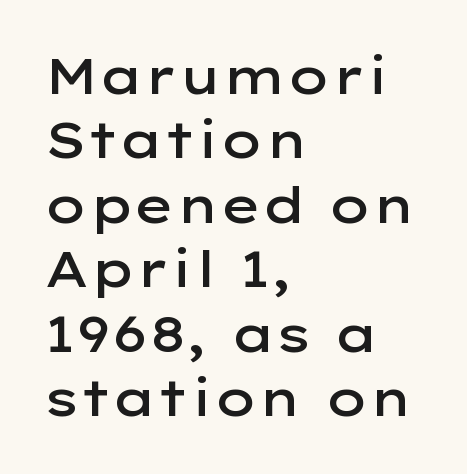
Q: Is the text bold? A: Semi-bold.
Q: Is the text italic (slanted)? A: No, it is upright.
Q: Is the typeface a serif or a sans-serif typeface? A: Sans-serif.
Q: Is the text underlined? A: No.
Q: How is the paragraph aligned? A: Left-aligned.
Q: Is the spacing between letters normal or unusually wide? A: Normal.
Q: Is the spacing between lines tight, normal or loose? A: Normal.
Q: Width (condensed, normal, or wide)? A: Wide.
Q: Stroke contrast? A: Low.
Q: x-height? A: Medium.
Q: Monospaced? A: No.
